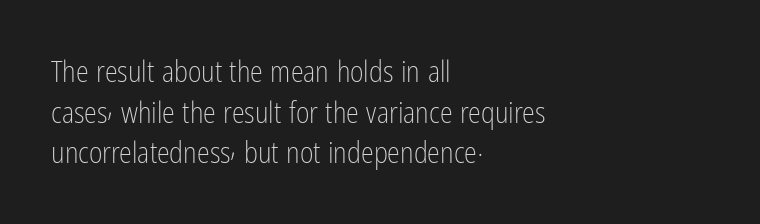
The image shows 29 px light, condensed sans-serif type, upright; set left-aligned, normal line spacing (1.4x), normal letter spacing, not underlined; low stroke contrast and a medium x-height.
